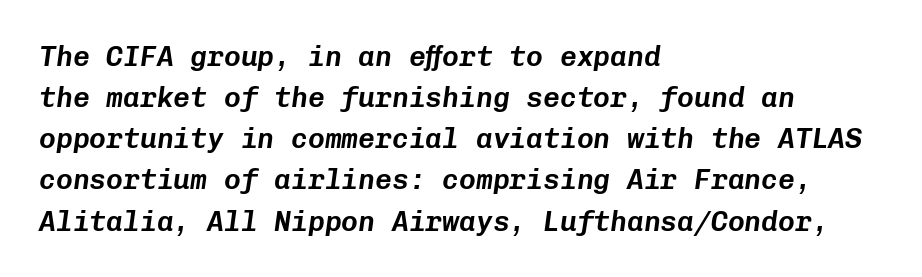
{"italic": "yes", "lean": "right", "slant_degrees": 8, "width": "normal", "stroke_contrast": "low", "x_height": "medium", "monospaced": "yes", "underline": "no", "align": "left", "line_spacing": "normal", "line_spacing_ratio": 1.47, "letter_spacing": "normal", "letter_spacing_em": 0.0, "glyph_px": 28}
